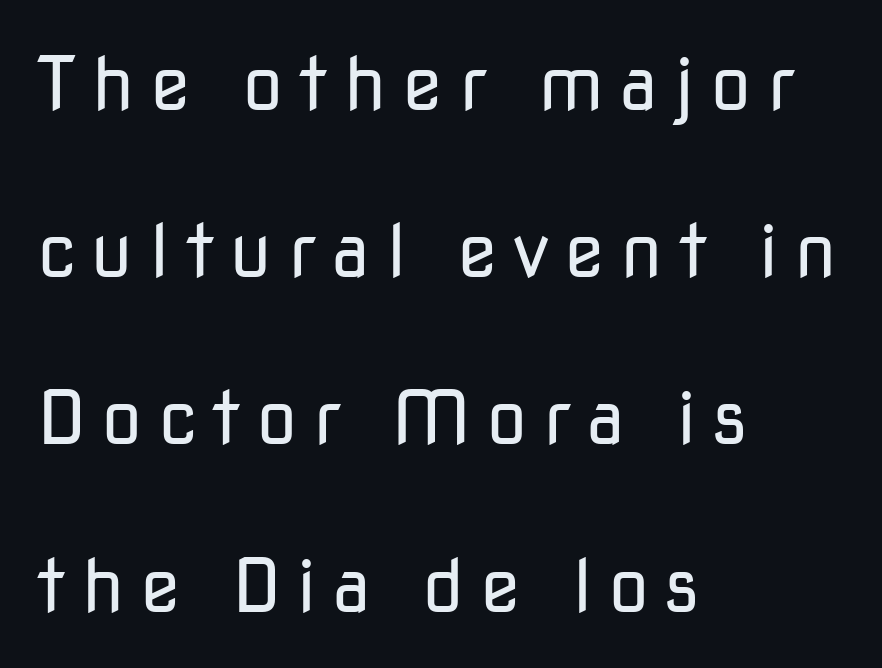
The image shows 74 px regular-weight sans-serif type, upright; set left-aligned, loose line spacing (2.26x), unusually wide letter spacing (+0.21 em), not underlined; low stroke contrast and a medium x-height.
